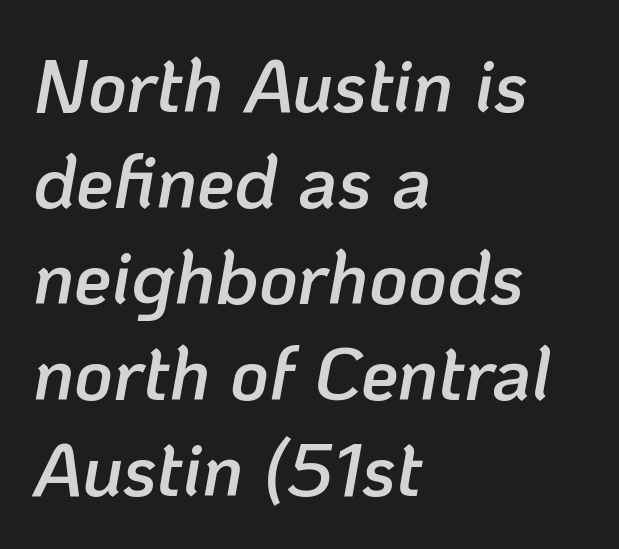
Q: Is the text bold? A: Semi-bold.
Q: Is the text italic (slanted)? A: Yes, it leans right by about 10 degrees.
Q: Is the text underlined? A: No.
Q: How is the paragraph aligned? A: Left-aligned.
Q: Is the spacing between letters normal or unusually wide? A: Normal.
Q: Is the spacing between lines tight, normal or loose? A: Normal.
Q: Width (condensed, normal, or wide)? A: Normal.
Q: Stroke contrast? A: Low.
Q: x-height? A: Medium.
Q: Monospaced? A: No.
